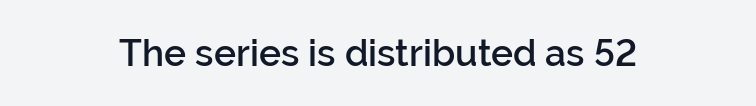
{"serif": "no", "italic": "no", "bold": "semi", "weight": "semibold", "width": "normal", "stroke_contrast": "low", "x_height": "medium", "monospaced": "no", "underline": "no", "align": "center", "letter_spacing": "normal", "letter_spacing_em": 0.0, "glyph_px": 37}
